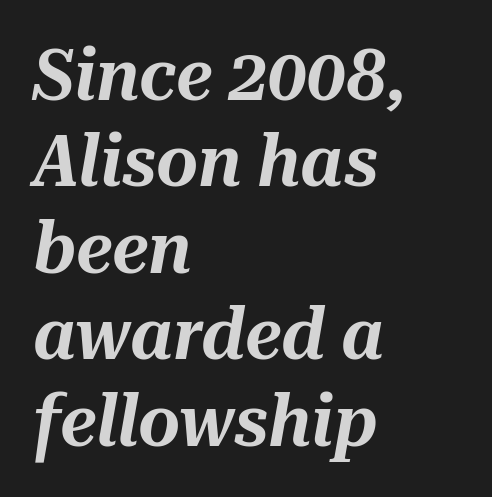
The image shows 72 px text type, italic (leaning right); set left-aligned, line spacing 1.2x, normal letter spacing, not underlined; medium stroke contrast and a medium x-height.
